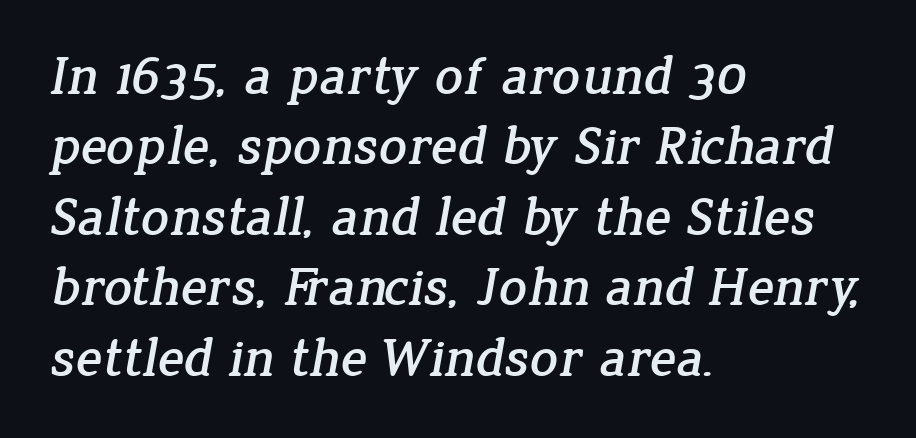
Lines of text with bare space underneath. Regarding leading, the lines here are spaced in the standard way. The type family on display is of the serif kind. The letters sit at their default tracking, neither squeezed nor spread. The face used here is proportionally spaced, like ordinary book or web type.
